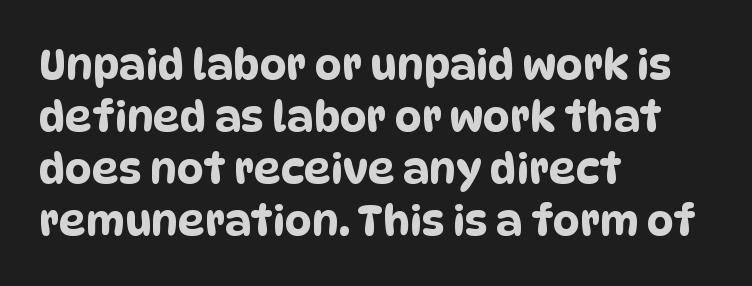
These lines are rendered in a variable-pitch font. Each word holds together tightly as a unit, with standard inter-letter gaps. A sans-serif font was chosen for this passage. Typeset ragged right — the left edge is the straight one. Rule under the text: the space is simply empty.
